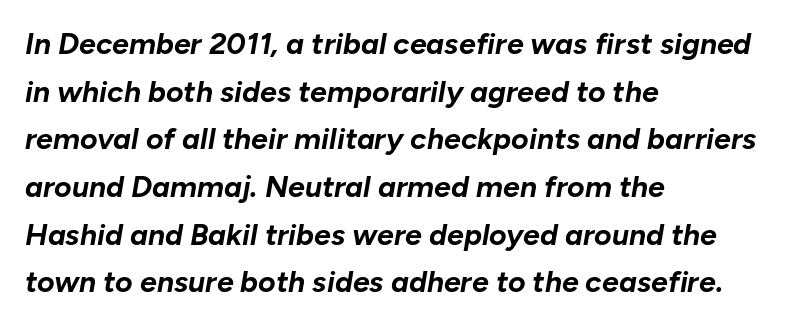
A normal amount of white space separates one row of letters from the next. The glyphs are unaccompanied by any horizontal stroke below them. Layout note: lines flush left. Italic: yes, the glyphs are oblique. I'd describe the lettering as bold — thick and assertive. What stands out about the letter spacing? Nothing — it is the standard amount.
